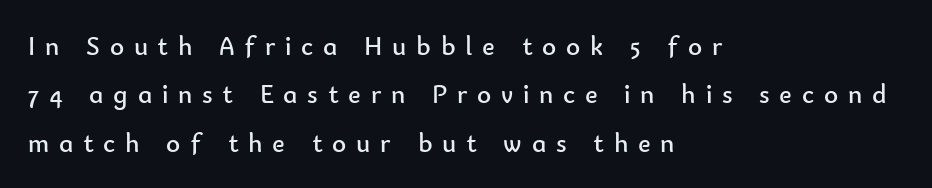
Q: Is the text bold? A: No.
Q: Is the text italic (slanted)? A: No, it is upright.
Q: Is the text underlined? A: No.
Q: How is the paragraph aligned? A: Left-aligned.
Q: Is the spacing between letters normal or unusually wide? A: Unusually wide.
